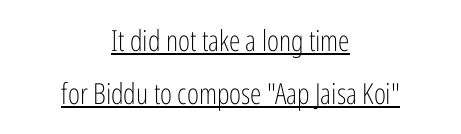
Quick note: underline on. Tracking value appears to be zero — textbook default spacing. This sample uses a sans-serif face. Nothing heavy about these letters — not bold at all. Leftover space on each line is divided equally before and after the words.
